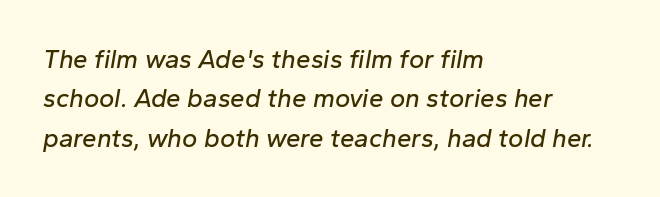
The vertical gap from one line to the next is medium. The rendering anchors every line to the left-hand side. Emphasis-style slanted type is in use. The face used here is rendered with its standard letterfit. Rule under the text: the space is simply empty.
